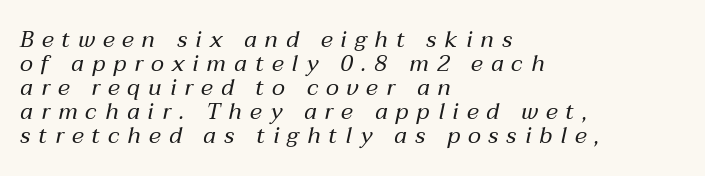
The image shows 23 px text type, italic (leaning right); set left-aligned, tight line spacing (1.04x), unusually wide letter spacing (+0.35 em), not underlined.
